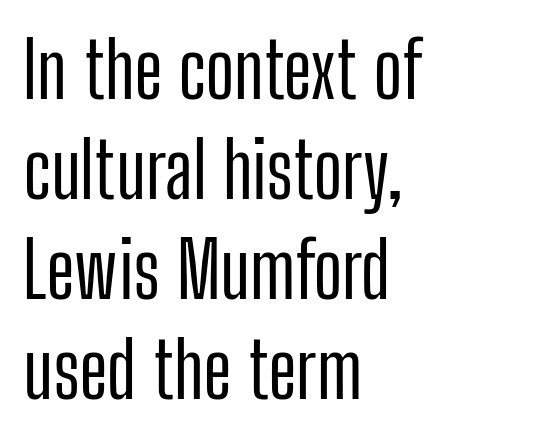
The image shows 77 px condensed sans-serif type, upright; set left-aligned, normal line spacing (1.3x), normal letter spacing, not underlined; low stroke contrast and a medium x-height.
